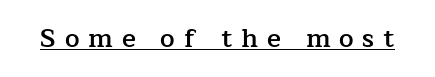
The image shows 26 px text type, upright; set unusually wide letter spacing (+0.34 em), underlined.
